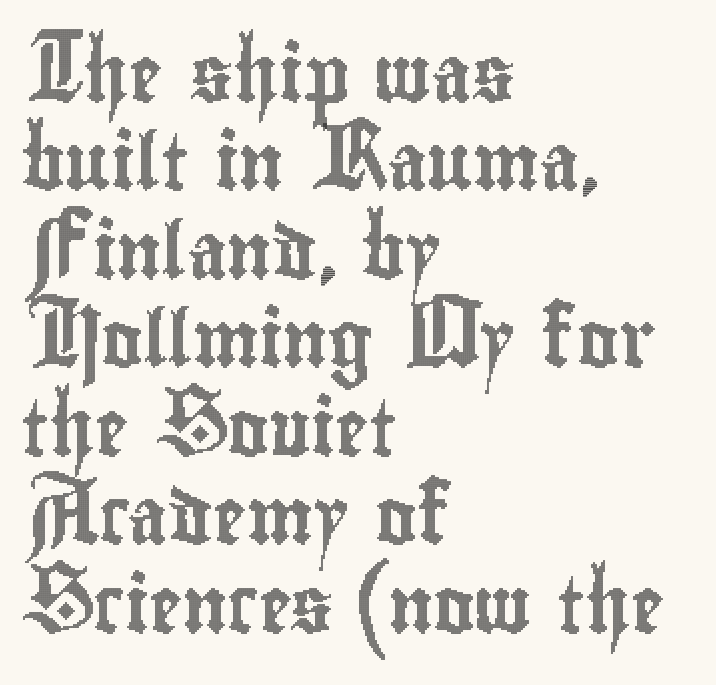
Rendered with straight, roman letterforms. The typesetter chose a ragged-right arrangement here. This sample has the flowing, uneven cadence of proportional lettering. Inter-character spacing is left at the font's built-in metrics. The space between consecutive lines is moderate.
